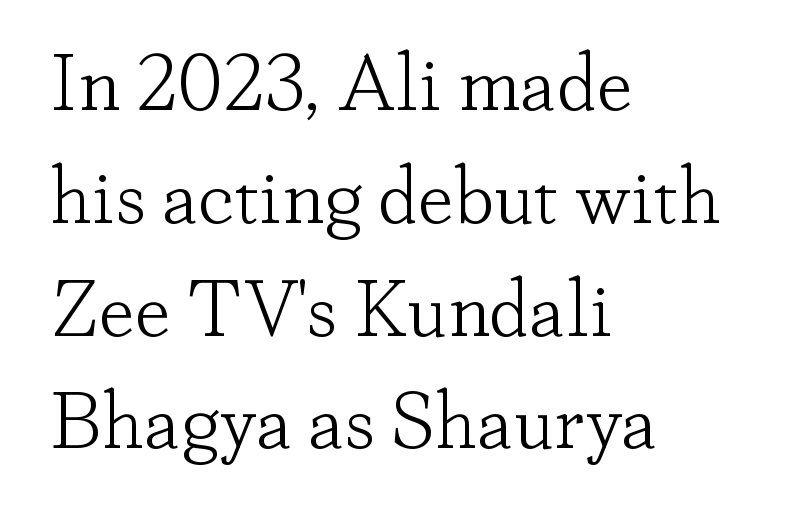
Here the designer chose a conventional face with non-uniform glyph widths. Honestly, the row spacing looks completely unremarkable. Where is the straight margin? On the left. This rendering features lettering with no underline. Serifs: yes, visible at the terminals of the letterforms. A typesetter would mark this as roman, not italic.
